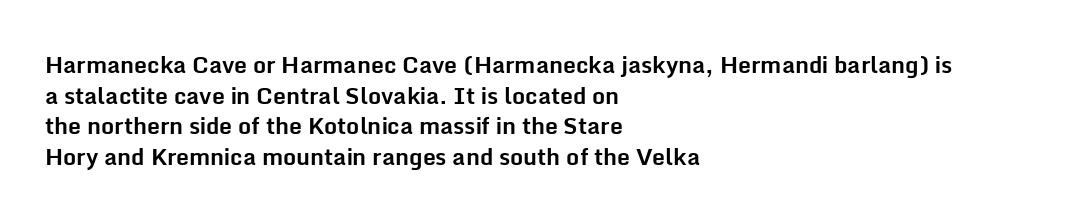
Q: Is the text bold? A: Yes.
Q: Is the text italic (slanted)? A: No, it is upright.
Q: Is the text underlined? A: No.
Q: How is the paragraph aligned? A: Left-aligned.
Q: Is the spacing between letters normal or unusually wide? A: Normal.
Q: Is the spacing between lines tight, normal or loose? A: Normal.
